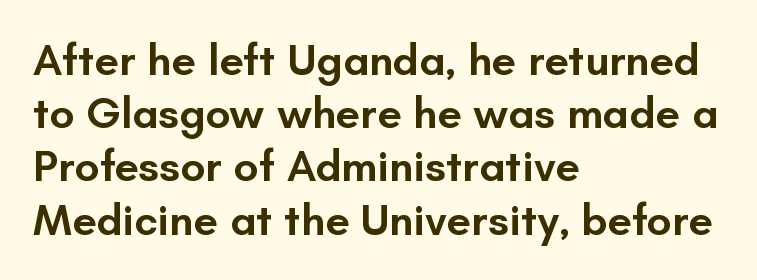
The image shows 44 px semibold sans-serif type, upright; set left-aligned, line spacing 1.21x, normal letter spacing, not underlined; low stroke contrast and a small x-height.
